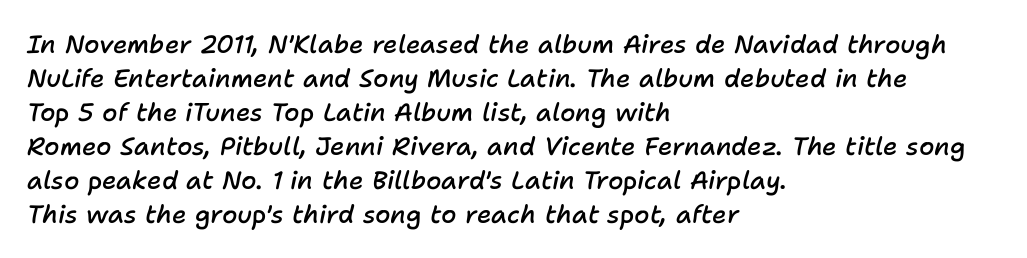
{"italic": "yes", "lean": "right", "slant_degrees": 11, "bold": "semi", "underline": "no", "align": "left", "line_spacing": "normal", "line_spacing_ratio": 1.36, "letter_spacing": "normal", "letter_spacing_em": 0.0, "glyph_px": 25}
